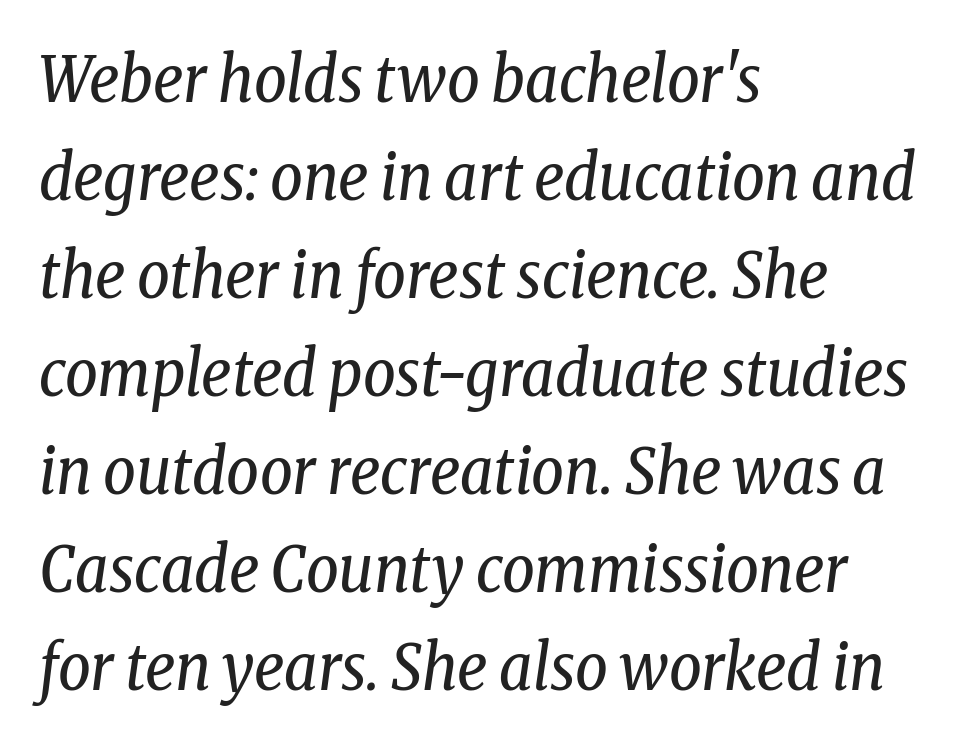
{"serif": "yes", "italic": "yes", "lean": "right", "slant_degrees": 8, "bold": "no", "weight": "regular", "width": "condensed", "stroke_contrast": "low", "x_height": "medium", "monospaced": "no", "underline": "no", "align": "left", "line_spacing": "normal", "line_spacing_ratio": 1.53, "letter_spacing": "normal", "letter_spacing_em": 0.0, "glyph_px": 64}
